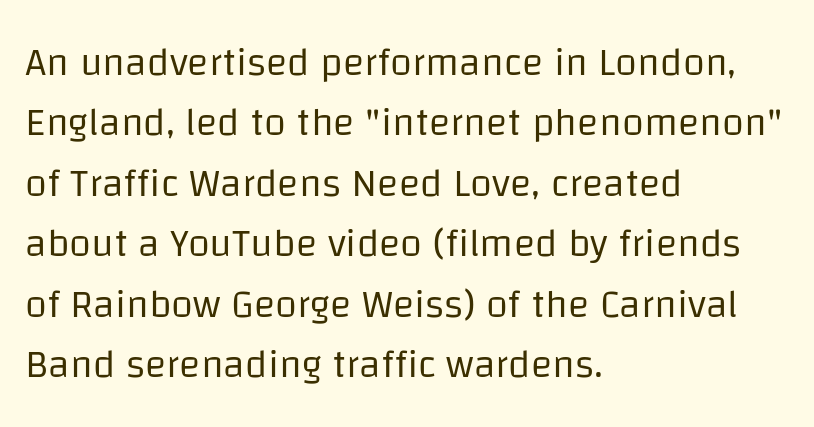
You could not count columns in this text — the font is proportionally spaced. Tall strokes in this sample are plumb rather than angled. Baseline-to-baseline distance is the conventional proportion of letter height. Decoration check: the copy has no underline.
